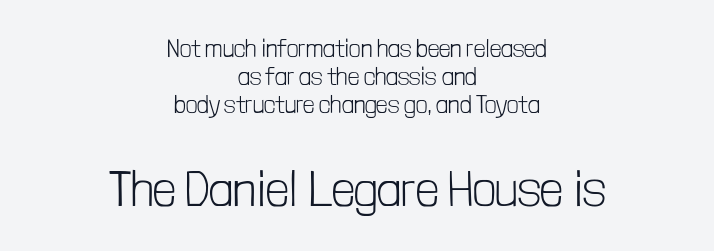
Q: Is the text bold? A: No.
Q: Is the text italic (slanted)? A: No, it is upright.
Q: Is the typeface a serif or a sans-serif typeface? A: Sans-serif.
Q: Is the text underlined? A: No.
Q: How is the paragraph aligned? A: Centered.
Q: Is the spacing between letters normal or unusually wide? A: Normal.
Q: Is the spacing between lines tight, normal or loose? A: Tight.
Q: Which block of text is set in a larger size, the first (top) or the second (bottom)? A: The second (bottom) one.
Q: Width (condensed, normal, or wide)? A: Condensed.
Q: Stroke contrast? A: Low.
Q: x-height? A: Medium.
Q: Monospaced? A: No.
